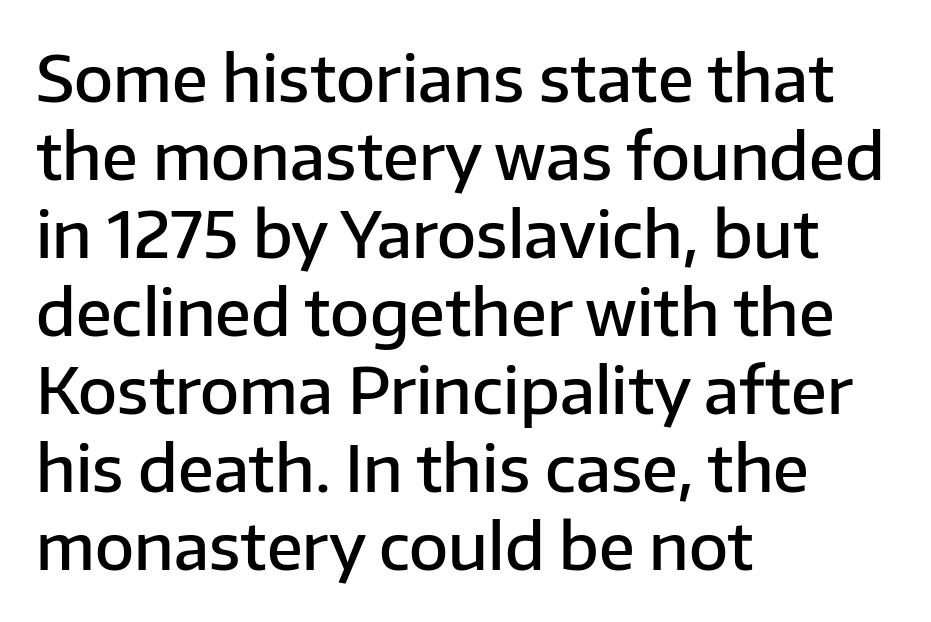
The image shows 64 px semibold sans-serif type, upright; set left-aligned, line spacing 1.22x, normal letter spacing, not underlined; low stroke contrast and a medium x-height.
